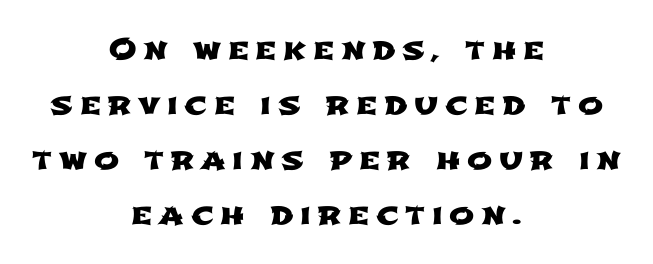
{"serif": "no", "width": "wide", "stroke_contrast": "low", "x_height": "medium", "monospaced": "no", "underline": "no", "align": "center", "line_spacing_ratio": 1.83, "letter_spacing": "wide", "letter_spacing_em": 0.22, "glyph_px": 30}
